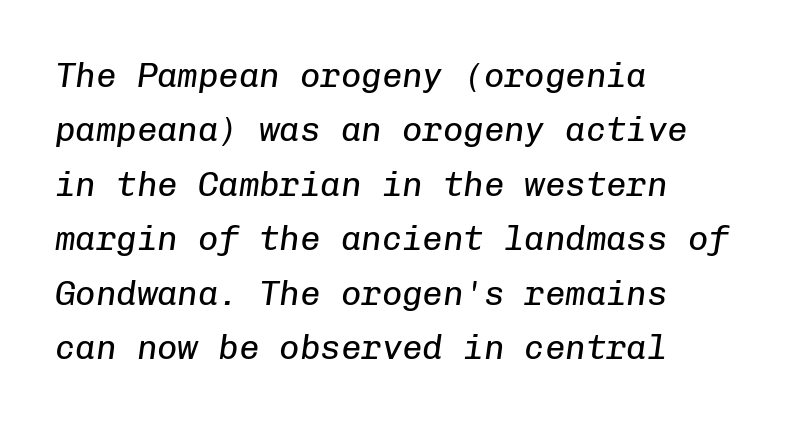
Letter spacing: default. Unbolded letterforms with no extra heft. A typesetter would call this monospace, since all characters share one set width. There's an unmistakable incline to the writing here. The lines in this sample share a left origin and differ only in where they stop.
